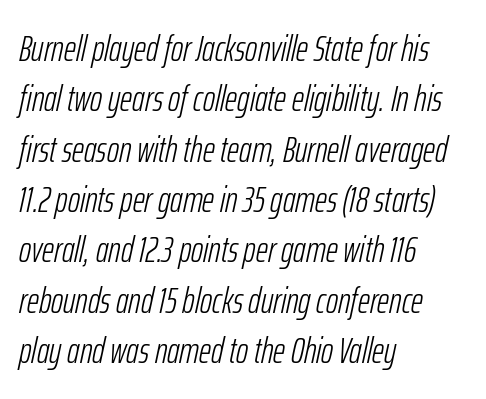
Q: Is the text bold? A: No.
Q: Is the text italic (slanted)? A: Yes, it leans right by about 12 degrees.
Q: Is the text underlined? A: No.
Q: How is the paragraph aligned? A: Left-aligned.
Q: Is the spacing between letters normal or unusually wide? A: Normal.
Q: Is the spacing between lines tight, normal or loose? A: Normal.
Q: Width (condensed, normal, or wide)? A: Condensed.
Q: Stroke contrast? A: Low.
Q: x-height? A: Medium.
Q: Monospaced? A: No.
